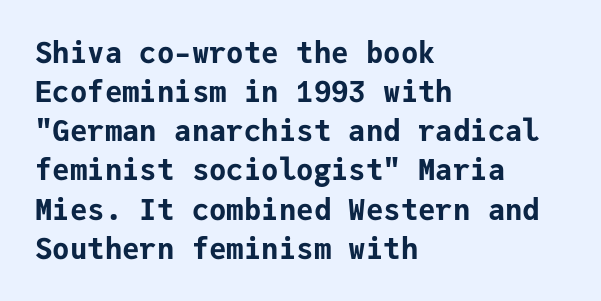
The characters display no serif detailing; their extremities are plain. What stands out about the letter spacing? Nothing — it is the standard amount. This rendering uses left alignment, leaving the right contour irregular. Each letter, wide or thin by design, is forced into the same width here. The characters look thick and weighty, a clear bold.
